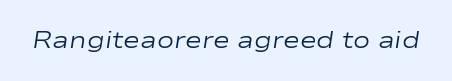
{"italic": "yes", "lean": "right", "slant_degrees": 9, "bold": "no", "underline": "no", "letter_spacing": "normal", "letter_spacing_em": 0.0, "glyph_px": 23}
